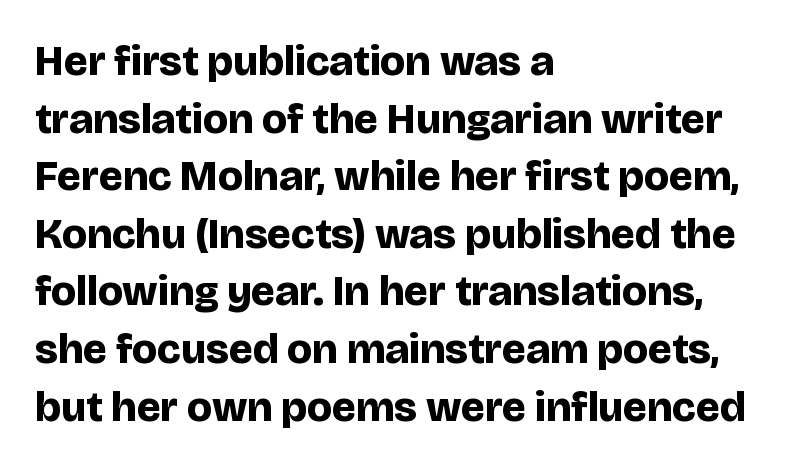
A typesetter would call this proportional, since set widths differ per character. This is roman type, the default non-slanted kind. The passage shown is not underscored anywhere. The horizontal fit of the characters is conventional and even. Vertical spacing — default. The rag falls on the right side of this text block.
